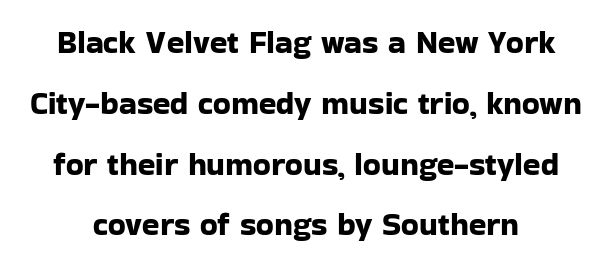
Q: Is the text italic (slanted)? A: No, it is upright.
Q: Is the typeface a serif or a sans-serif typeface? A: Sans-serif.
Q: Is the text underlined? A: No.
Q: Is the spacing between letters normal or unusually wide? A: Normal.
Q: Is the spacing between lines tight, normal or loose? A: Loose.
Q: Width (condensed, normal, or wide)? A: Normal.
Q: Stroke contrast? A: Low.
Q: x-height? A: Medium.
Q: Monospaced? A: No.
